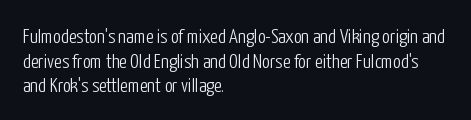
Q: Is the text bold? A: No.
Q: Is the text italic (slanted)? A: No, it is upright.
Q: Is the text underlined? A: No.
Q: How is the paragraph aligned? A: Left-aligned.
Q: Is the spacing between letters normal or unusually wide? A: Normal.
